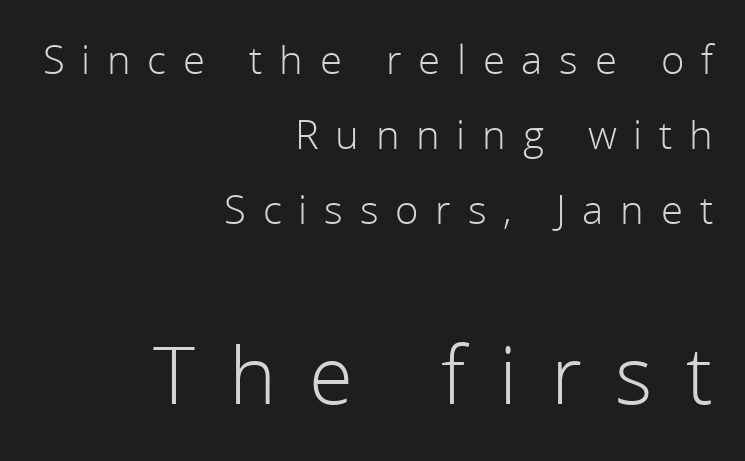
The image shows 80 px light sans-serif type, upright; set right-aligned, line spacing 1.87x, unusually wide letter spacing (+0.42 em), not underlined; the second (bottom) block is 2.0x larger; low stroke contrast and a medium x-height.
